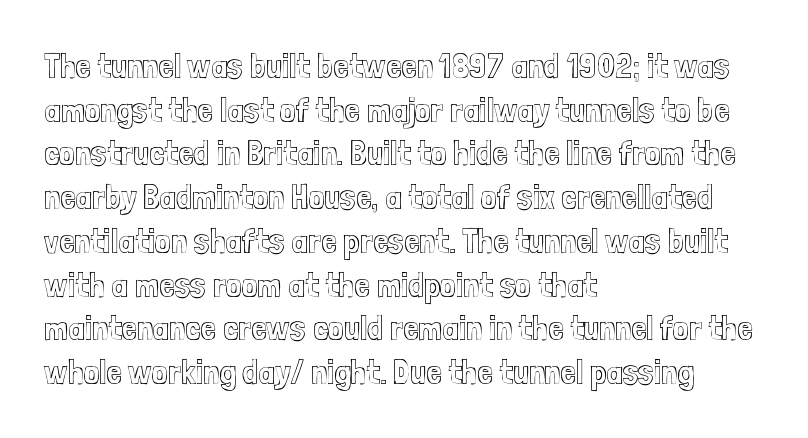
Q: Is the text italic (slanted)? A: No, it is upright.
Q: Is the text underlined? A: No.
Q: How is the paragraph aligned? A: Left-aligned.
Q: Is the spacing between letters normal or unusually wide? A: Normal.
Q: Is the spacing between lines tight, normal or loose? A: Normal.
Q: Width (condensed, normal, or wide)? A: Condensed.
Q: x-height? A: Medium.
Q: Monospaced? A: No.
